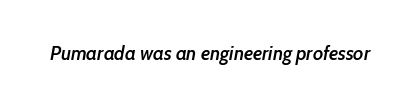
Q: Is the text bold? A: Semi-bold.
Q: Is the text italic (slanted)? A: Yes, it leans right by about 10 degrees.
Q: Is the text underlined? A: No.
Q: Is the spacing between letters normal or unusually wide? A: Normal.
